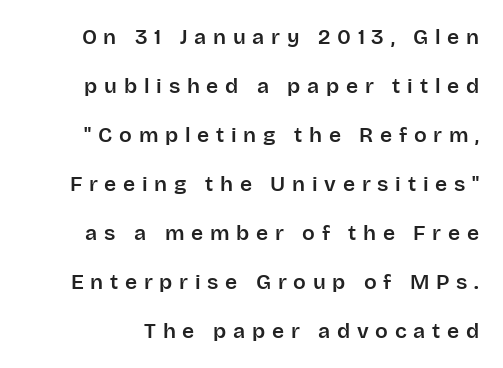
The image shows 21 px text type, upright; set loose line spacing (2.33x), unusually wide letter spacing (+0.32 em), not underlined.
